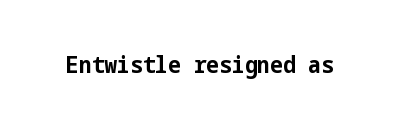
Q: Is the text bold? A: Yes.
Q: Is the text italic (slanted)? A: No, it is upright.
Q: Is the text underlined? A: No.
Q: Is the spacing between letters normal or unusually wide? A: Normal.
